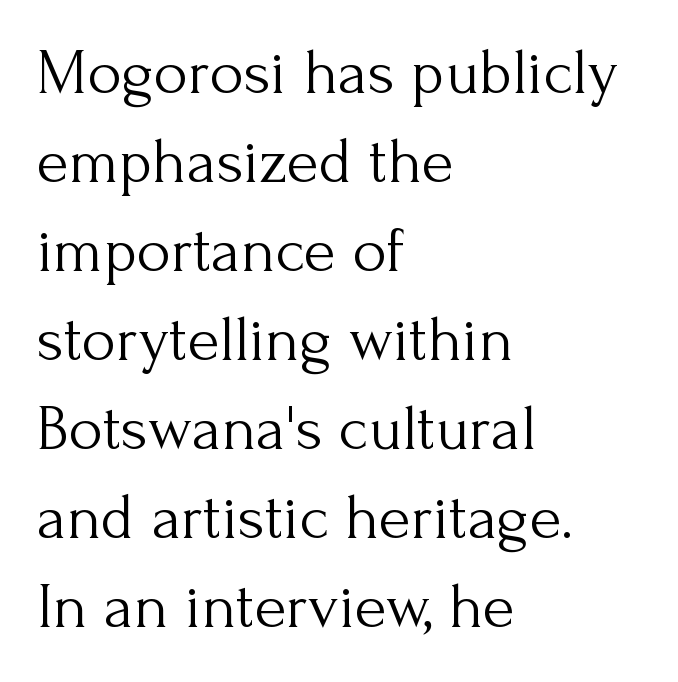
{"serif": "yes", "italic": "no", "bold": "no", "weight": "light", "width": "normal", "stroke_contrast": "medium", "x_height": "small", "monospaced": "no", "underline": "no", "align": "left", "line_spacing": "normal", "line_spacing_ratio": 1.37, "letter_spacing": "normal", "letter_spacing_em": 0.0, "glyph_px": 65}
